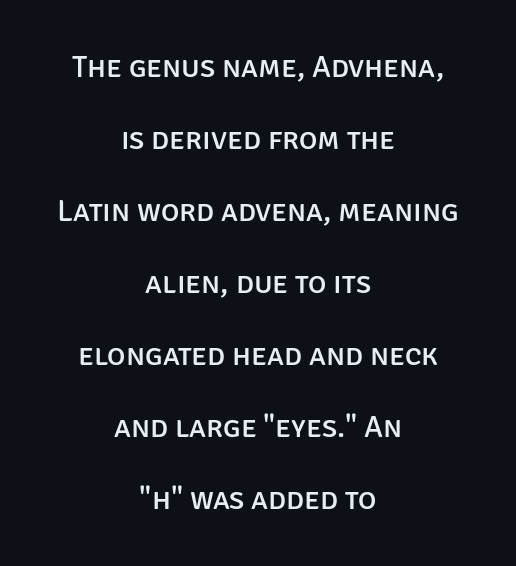
Every character sits straight up, as roman type does. Honestly, the letter spacing is just normal — you wouldn't notice it. The compositor balanced each line on the midline. Are there feet on the stems? There aren't — it's a sans. The passage shown is not underscored anywhere.
